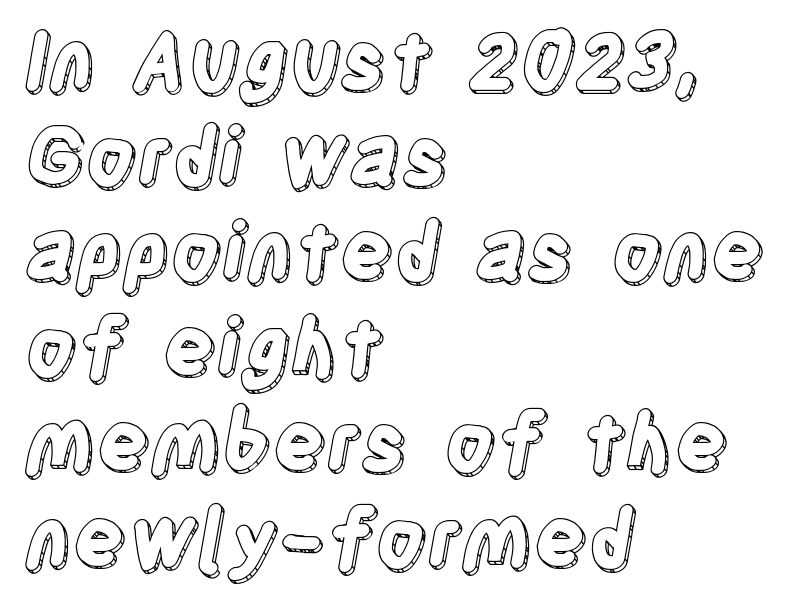
The image shows 79 px condensed type; set left-aligned, line spacing 1.21x, normal letter spacing, not underlined; a large x-height.
